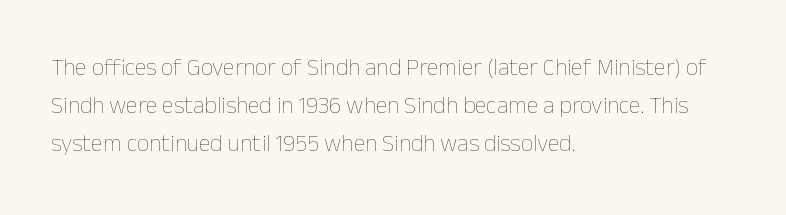
Caption: standard tracking, unaltered. How would I describe the line gaps? Plain and ordinary. Notice how the stems are strictly vertical — no italics here. The typeface has the unassuming heft of standard copy or less. The lines are quadded left.
